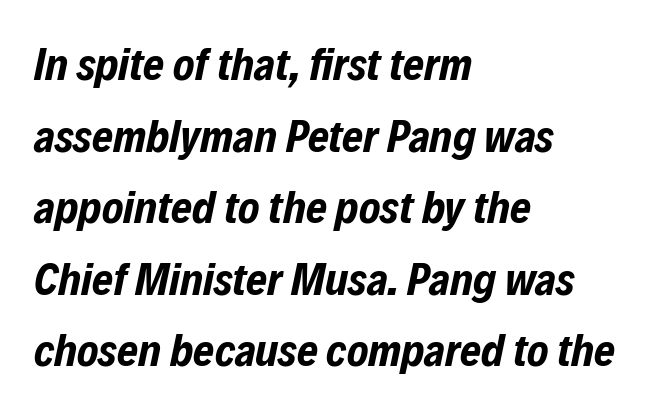
Q: Is the text bold? A: Yes.
Q: Is the text italic (slanted)? A: Yes, it leans right by about 12 degrees.
Q: Is the text underlined? A: No.
Q: How is the paragraph aligned? A: Left-aligned.
Q: Is the spacing between letters normal or unusually wide? A: Normal.
Q: Is the spacing between lines tight, normal or loose? A: Normal.
Q: Width (condensed, normal, or wide)? A: Condensed.
Q: Stroke contrast? A: Low.
Q: x-height? A: Medium.
Q: Monospaced? A: No.
